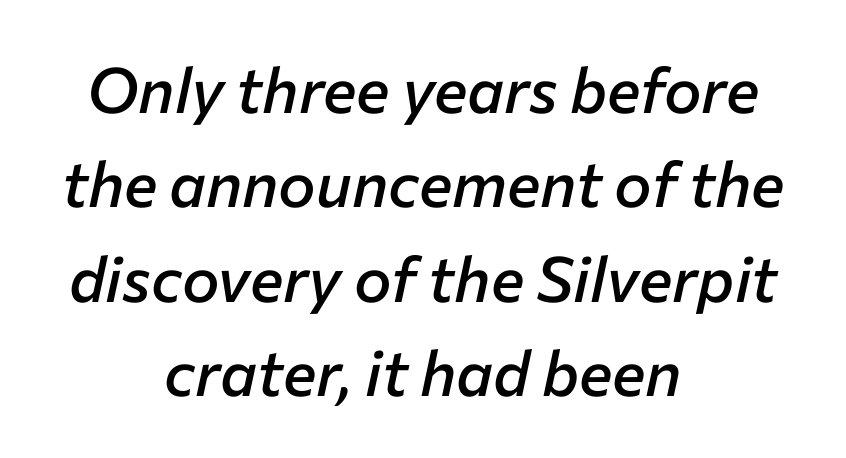
Q: Is the text bold? A: Semi-bold.
Q: Is the text italic (slanted)? A: Yes, it leans right by about 12 degrees.
Q: Is the text underlined? A: No.
Q: How is the paragraph aligned? A: Centered.
Q: Is the spacing between letters normal or unusually wide? A: Normal.
Q: Is the spacing between lines tight, normal or loose? A: Normal.
Q: Width (condensed, normal, or wide)? A: Normal.
Q: Stroke contrast? A: Low.
Q: x-height? A: Medium.
Q: Monospaced? A: No.
